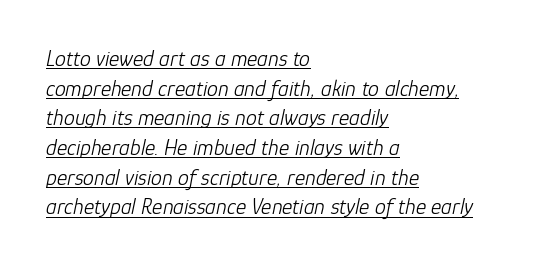
Q: Is the text bold? A: No.
Q: Is the text italic (slanted)? A: Yes, it leans right by about 12 degrees.
Q: Is the text underlined? A: Yes.
Q: How is the paragraph aligned? A: Left-aligned.
Q: Is the spacing between letters normal or unusually wide? A: Normal.
Q: Is the spacing between lines tight, normal or loose? A: Normal.
